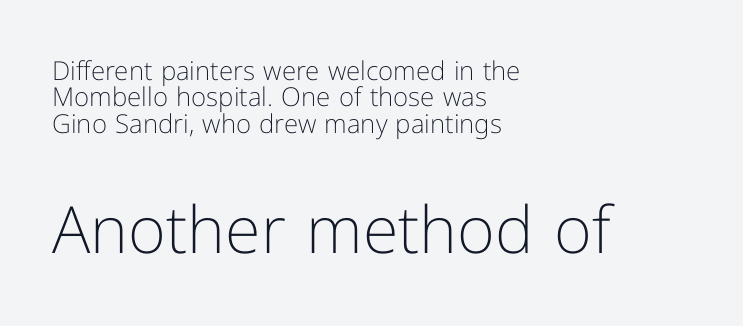
{"serif": "no", "italic": "no", "bold": "no", "weight": "light", "width": "normal", "stroke_contrast": "low", "x_height": "medium", "monospaced": "no", "underline": "no", "align": "left", "line_spacing": "tight", "line_spacing_ratio": 1.01, "letter_spacing": "normal", "letter_spacing_em": 0.0, "larger_block": "second", "size_ratio": 2.5, "glyph_px": 65}
